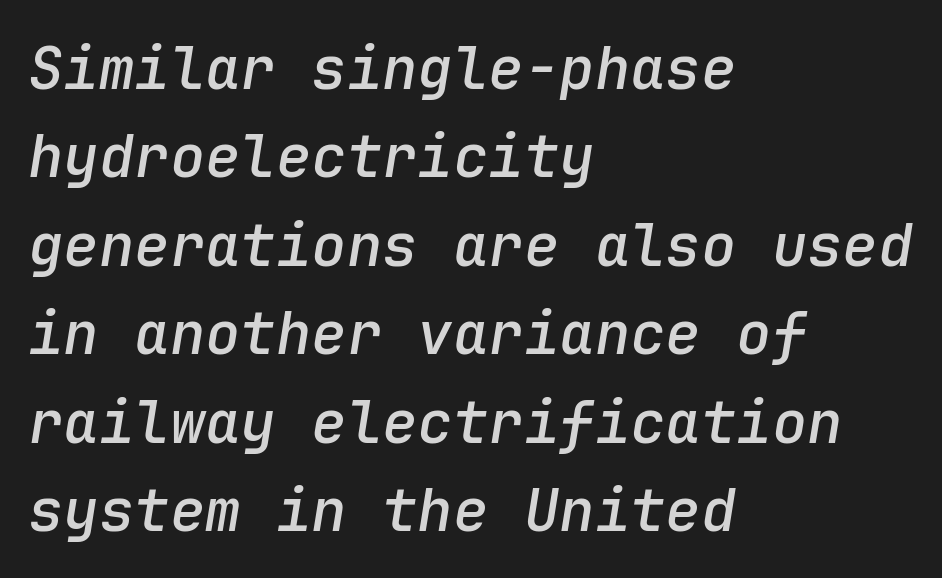
Is this a fixed-width face? Yes — each glyph sits in an identical cell. Teacher's note: observe the even left margin — that is flush-left alignment. Observe the lean: these are italic letterforms. The type is set solid horizontally, with unmodified tracking.
